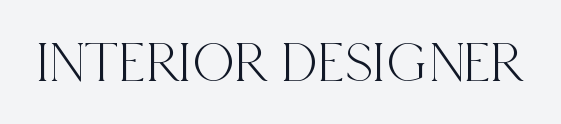
The image shows 58 px condensed serif type, upright; set normal letter spacing, not underlined; a large x-height.
